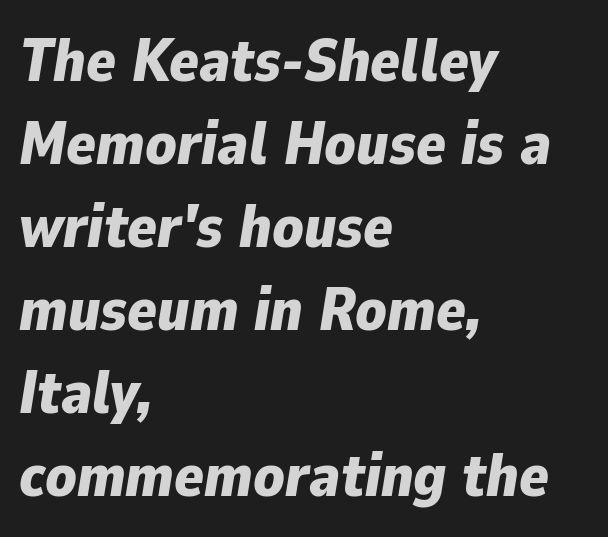
{"italic": "yes", "lean": "right", "slant_degrees": 9, "bold": "yes", "weight": "bold", "width": "normal", "stroke_contrast": "low", "x_height": "medium", "monospaced": "no", "underline": "no", "align": "left", "line_spacing": "normal", "line_spacing_ratio": 1.36, "letter_spacing": "normal", "letter_spacing_em": 0.0, "glyph_px": 61}
